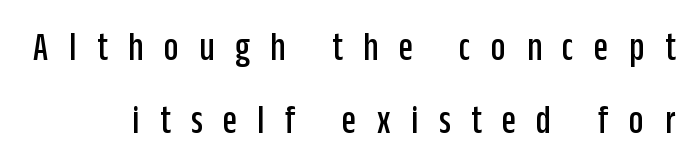
Varying glyph widths throughout — classic text-font behaviour. What kind of face is this? One without serifs — a sans. The glyphs are unaccompanied by any horizontal stroke below them. The letters stand upright; this is a roman face. These lines have a slow, spaced-out rhythm from letter to letter.
